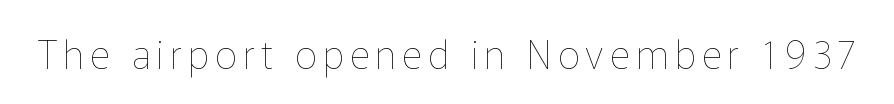
Spacing verdict: proportional, widths tailored to each character. Check under the words: just untouched page. The characters are drawn with everyday or finer stroke widths. A typesetter would mark this as roman, not italic.
